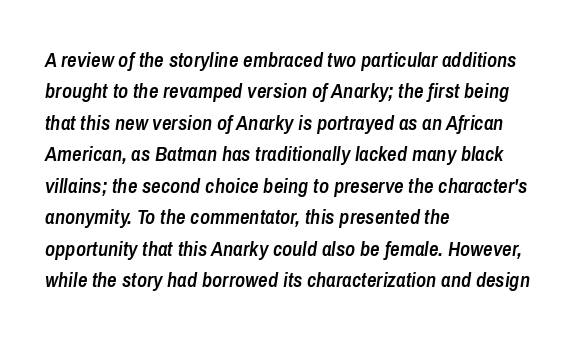
Q: Is the text bold? A: Semi-bold.
Q: Is the text italic (slanted)? A: Yes, it leans right by about 8 degrees.
Q: Is the text underlined? A: No.
Q: How is the paragraph aligned? A: Left-aligned.
Q: Is the spacing between letters normal or unusually wide? A: Normal.
Q: Is the spacing between lines tight, normal or loose? A: Normal.
